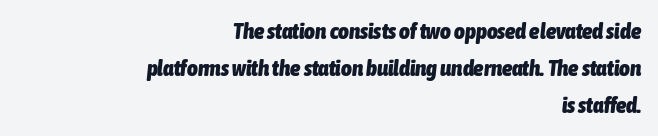
The image shows 23 px bold type, italic (leaning right); set right-aligned, normal line spacing (1.61x), normal letter spacing, not underlined.
